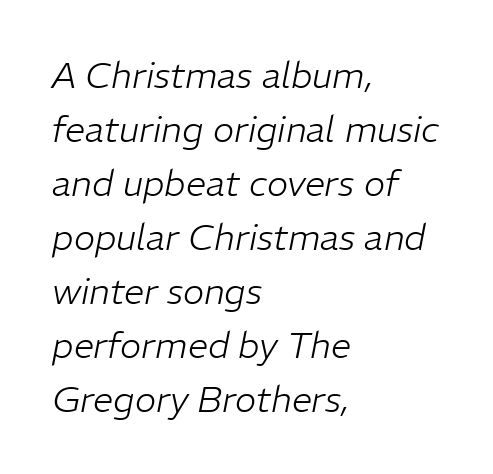
The image shows 36 px light type, italic (leaning right); set left-aligned, normal line spacing (1.5x), normal letter spacing, not underlined; low stroke contrast and a medium x-height.
